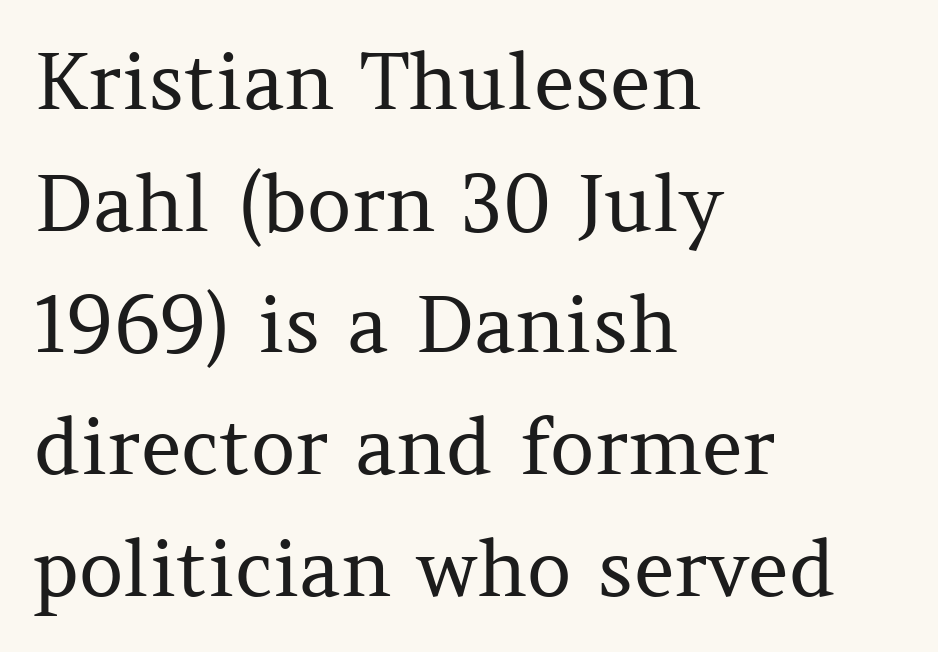
Posture: vertical. Notice how the passage keeps a crisp vertical edge on the left only. I'd call this a serif setting — the letters wear small feet. Vertical stems look standard width or narrower in stroke.
